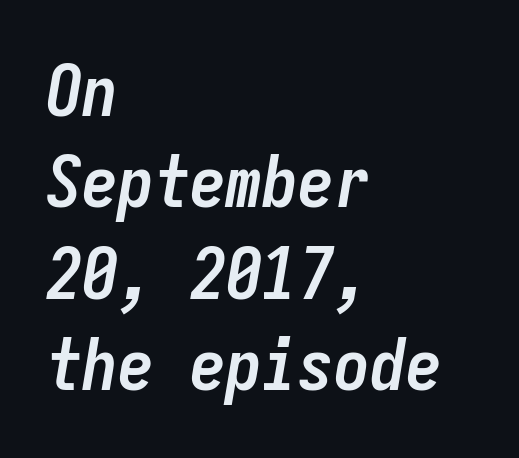
Q: Is the text bold? A: Yes.
Q: Is the text italic (slanted)? A: Yes, it leans right by about 9 degrees.
Q: Is the text underlined? A: No.
Q: How is the paragraph aligned? A: Left-aligned.
Q: Is the spacing between letters normal or unusually wide? A: Normal.
Q: Is the spacing between lines tight, normal or loose? A: Normal.
Q: Width (condensed, normal, or wide)? A: Condensed.
Q: Stroke contrast? A: Low.
Q: x-height? A: Medium.
Q: Monospaced? A: Yes.
